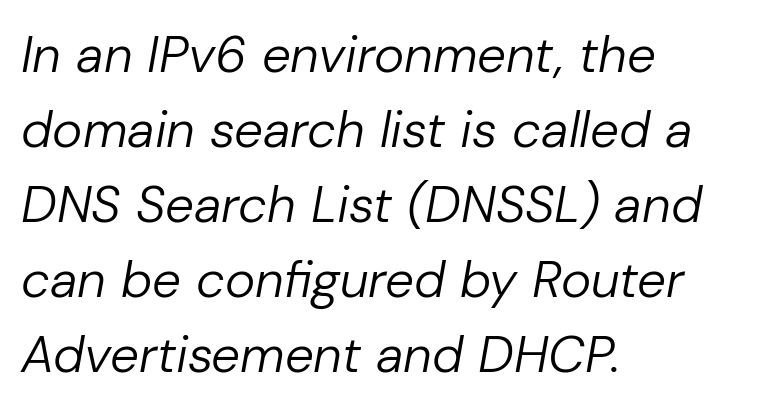
The image shows 51 px regular-weight type, italic (leaning right); set left-aligned, normal line spacing (1.47x), normal letter spacing, not underlined; low stroke contrast and a medium x-height.
